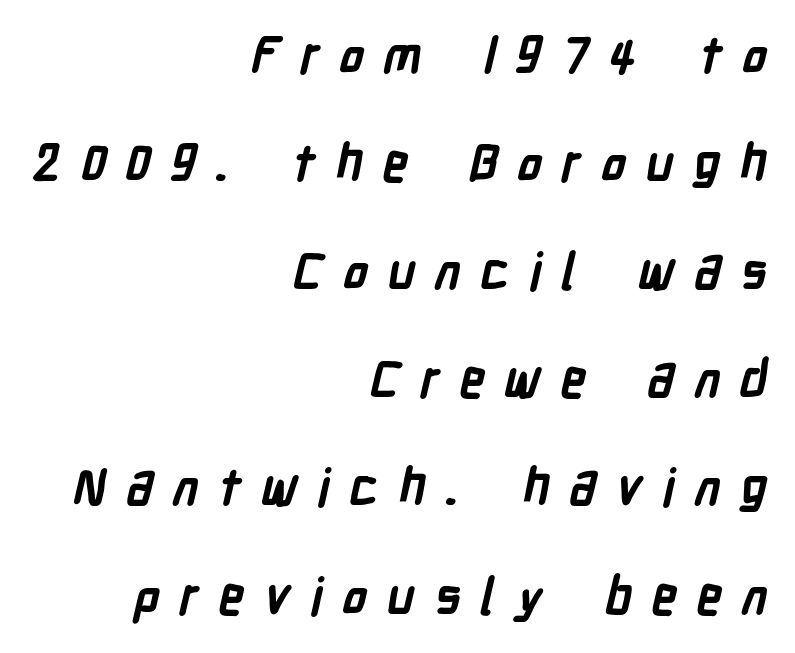
The image shows 51 px semibold, condensed sans-serif type; set right-aligned, loose line spacing (2.12x), unusually wide letter spacing (+0.38 em), not underlined; low stroke contrast and a medium x-height.
